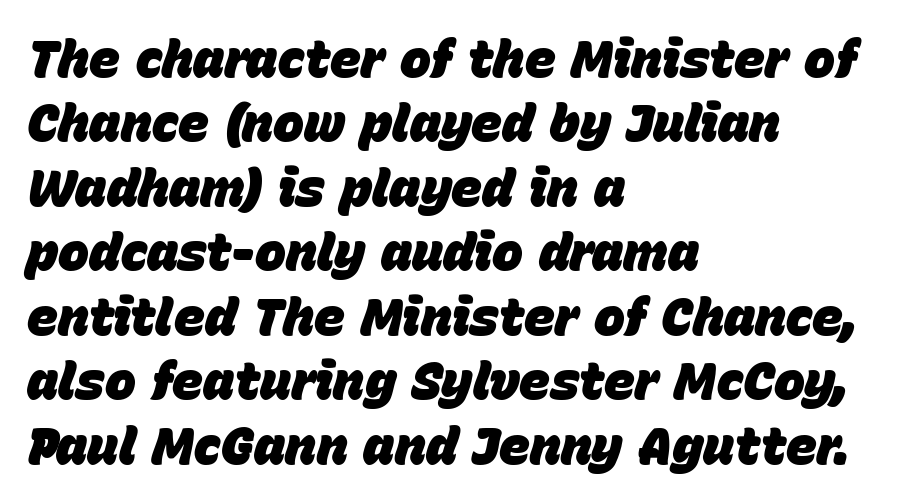
{"italic": "yes", "lean": "right", "slant_degrees": 15, "bold": "yes", "weight": "heavy", "width": "normal", "stroke_contrast": "low", "x_height": "large", "monospaced": "no", "underline": "no", "align": "left", "line_spacing_ratio": 1.24, "letter_spacing": "normal", "letter_spacing_em": 0.0, "glyph_px": 52}
